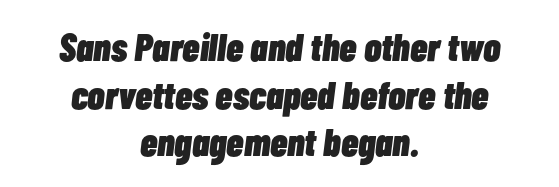
The image shows 39 px heavy, condensed type, italic (leaning right); set centered, line spacing 1.22x, normal letter spacing, not underlined; low stroke contrast and a medium x-height.
